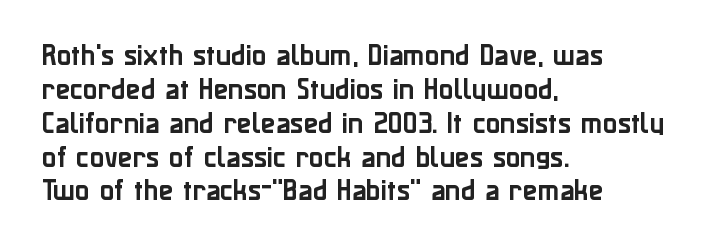
The image shows 24 px text type, upright; set left-aligned, normal line spacing (1.41x), normal letter spacing, not underlined.
